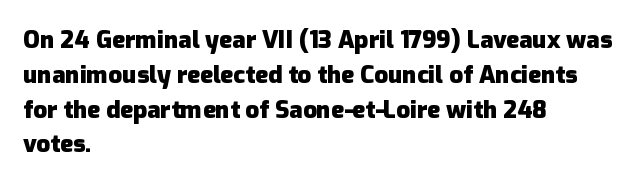
The image shows 24 px bold type, upright; set left-aligned, normal line spacing (1.45x), normal letter spacing, not underlined.
